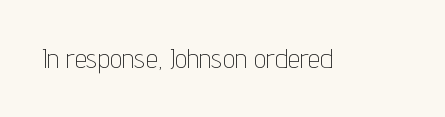
{"italic": "no", "bold": "no", "underline": "no", "letter_spacing": "normal", "letter_spacing_em": 0.0, "glyph_px": 27}
